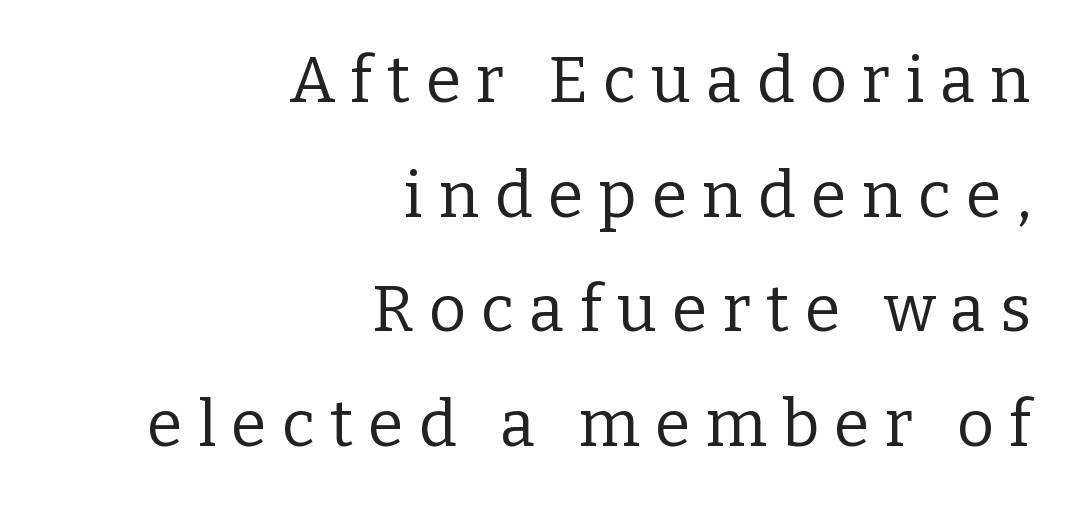
{"serif": "yes", "italic": "no", "bold": "no", "weight": "regular", "width": "normal", "stroke_contrast": "low", "x_height": "medium", "monospaced": "no", "underline": "no", "align": "right", "line_spacing_ratio": 1.79, "letter_spacing": "wide", "letter_spacing_em": 0.24, "glyph_px": 64}
